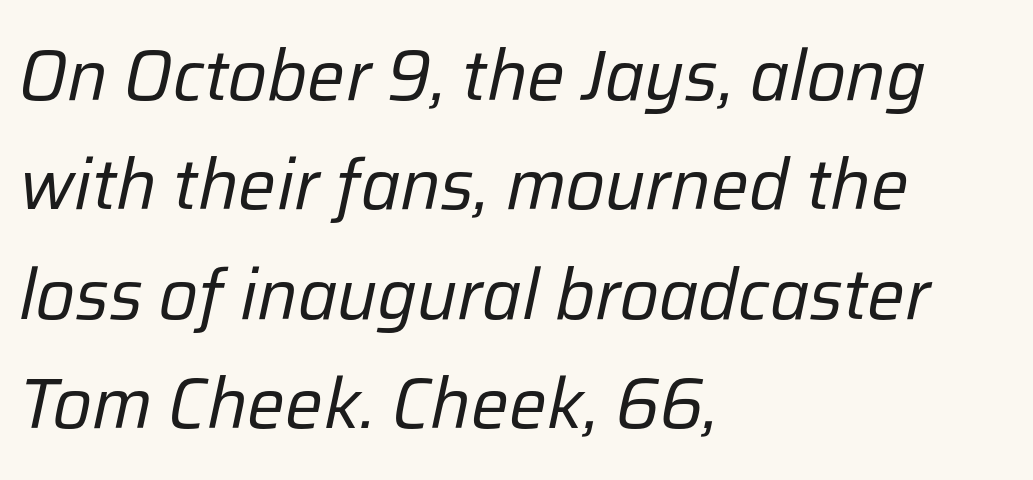
Looks like regular typesetting: each glyph gets only the width it needs. Glyph-to-glyph distance matches everyday printed text. The block of text has a typical density, with ordinary space between rows. The gap between lines stays unmarked.
